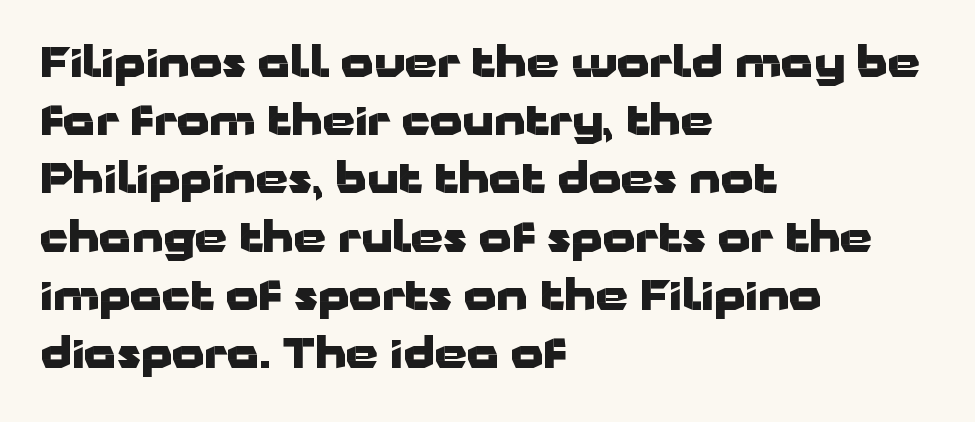
{"serif": "no", "italic": "no", "bold": "yes", "weight": "heavy", "width": "wide", "stroke_contrast": "low", "x_height": "medium", "monospaced": "no", "underline": "no", "align": "left", "line_spacing": "normal", "line_spacing_ratio": 1.42, "letter_spacing": "normal", "letter_spacing_em": 0.0, "glyph_px": 41}
